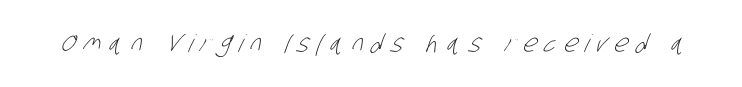
The image shows 24 px text type; set unusually wide letter spacing (+0.34 em), not underlined.
